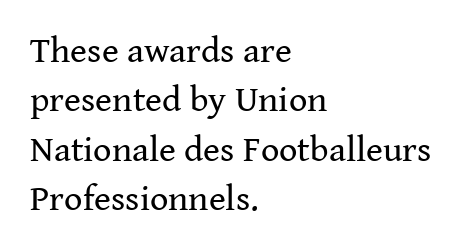
The image shows 36 px regular-weight serif type, upright; set left-aligned, normal line spacing (1.37x), normal letter spacing, not underlined; medium stroke contrast and a medium x-height.
